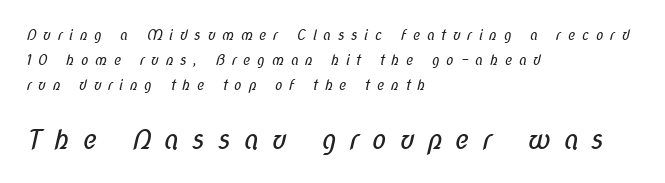
The image shows 27 px text type; set left-aligned, line spacing 1.8x, unusually wide letter spacing (+0.46 em), not underlined; the second (bottom) block is 1.93x larger.
